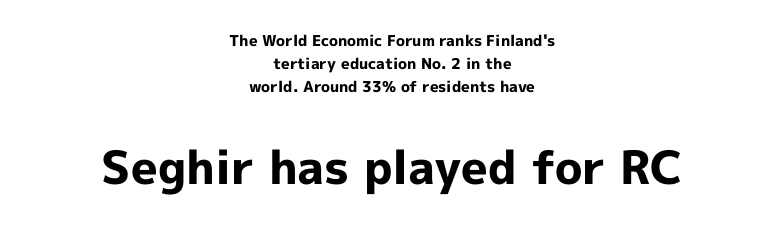
The image shows 46 px bold sans-serif type, upright; set centered, normal line spacing (1.52x), normal letter spacing, not underlined; the second (bottom) block is 3.07x larger; a medium x-height.
